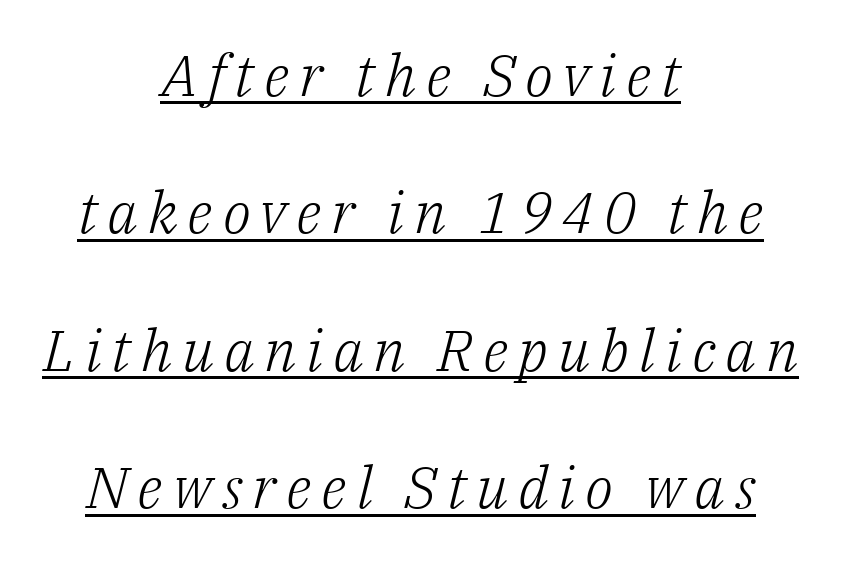
The passage shown is typeset with a serif family. Spacing verdict: proportional, widths tailored to each character. No heavy texture on the line: the type isn't bold. Would a proofreader flag this as italicized? Yes. The passage is arranged like a title page — every line centered. Honestly, the rows look like they've been pulled way apart.
